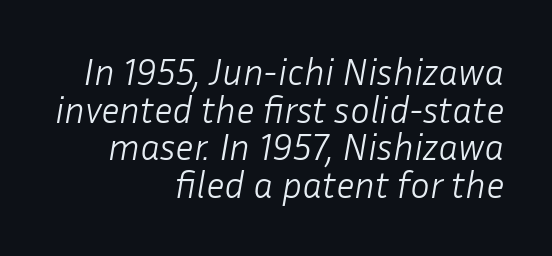
Q: Is the text bold? A: No.
Q: Is the text italic (slanted)? A: Yes, it leans right by about 10 degrees.
Q: Is the text underlined? A: No.
Q: How is the paragraph aligned? A: Right-aligned.
Q: Is the spacing between letters normal or unusually wide? A: Normal.
Q: Is the spacing between lines tight, normal or loose? A: Tight.
Q: Width (condensed, normal, or wide)? A: Normal.
Q: Stroke contrast? A: Low.
Q: x-height? A: Medium.
Q: Monospaced? A: No.
